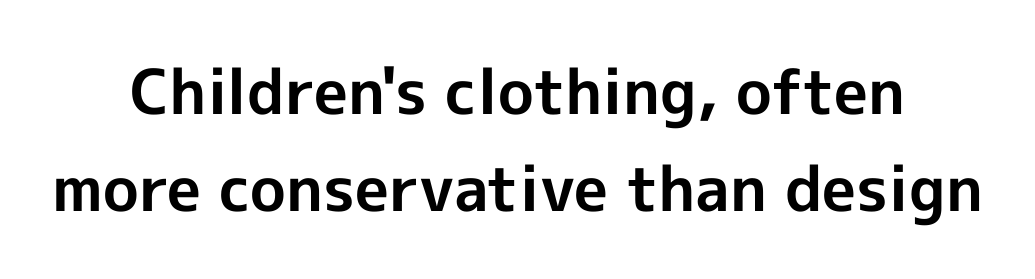
Q: Is the text bold? A: Yes.
Q: Is the text italic (slanted)? A: No, it is upright.
Q: Is the typeface a serif or a sans-serif typeface? A: Sans-serif.
Q: Is the text underlined? A: No.
Q: How is the paragraph aligned? A: Centered.
Q: Is the spacing between letters normal or unusually wide? A: Normal.
Q: Is the spacing between lines tight, normal or loose? A: Normal.
Q: Width (condensed, normal, or wide)? A: Normal.
Q: x-height? A: Medium.
Q: Monospaced? A: No.
